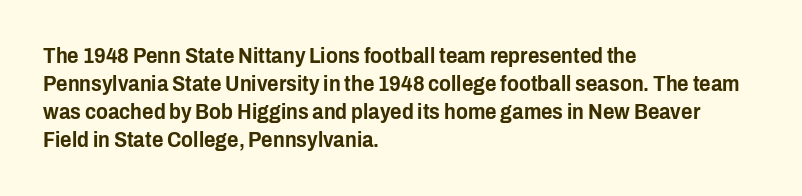
Style check: upright. Decoration check: the copy has no underline. The gaps between neighbouring characters are ordinary and unremarkable. This sample is left-justified, so line endings fall wherever the words run out. The rows are spaced the way most documents space them.
